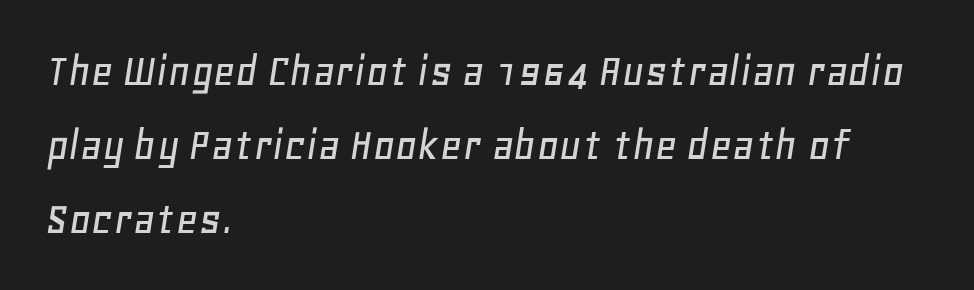
Q: Is the text italic (slanted)? A: Yes, it leans right by about 11 degrees.
Q: Is the text underlined? A: No.
Q: How is the paragraph aligned? A: Left-aligned.
Q: Is the spacing between letters normal or unusually wide? A: Normal.
Q: Is the spacing between lines tight, normal or loose? A: Normal.
Q: Width (condensed, normal, or wide)? A: Normal.
Q: Stroke contrast? A: Low.
Q: x-height? A: Large.
Q: Monospaced? A: No.
